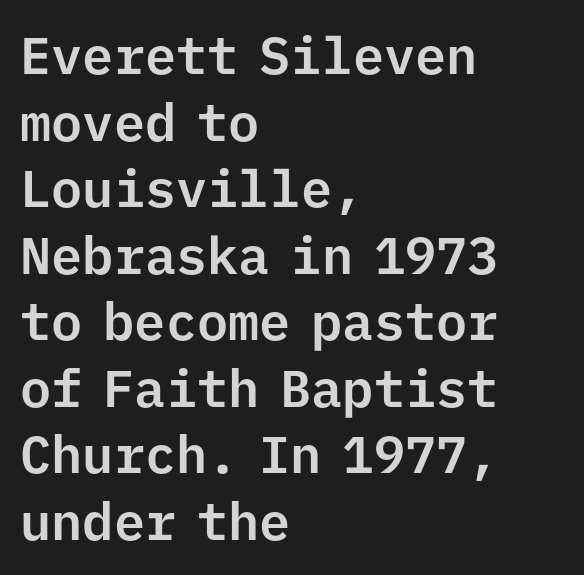
{"serif": "no", "italic": "no", "width": "normal", "stroke_contrast": "low", "x_height": "medium", "monospaced": "yes", "underline": "no", "align": "left", "line_spacing": "normal", "line_spacing_ratio": 1.28, "letter_spacing": "normal", "letter_spacing_em": 0.0, "glyph_px": 52}
